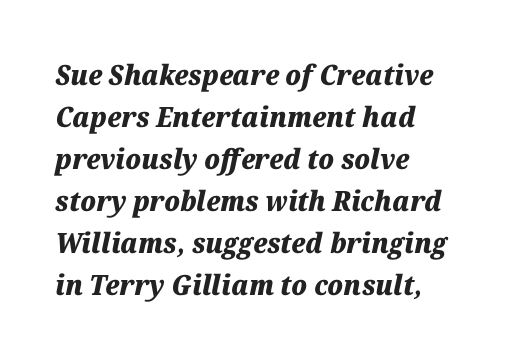
The image shows 28 px heavy type, italic (leaning right); set left-aligned, normal line spacing (1.5x), normal letter spacing, not underlined; medium stroke contrast and a medium x-height.
